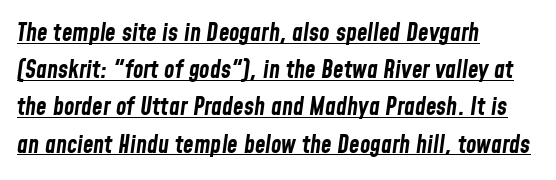
The image shows 24 px bold type, italic (leaning right); set left-aligned, normal line spacing (1.55x), normal letter spacing, underlined.
